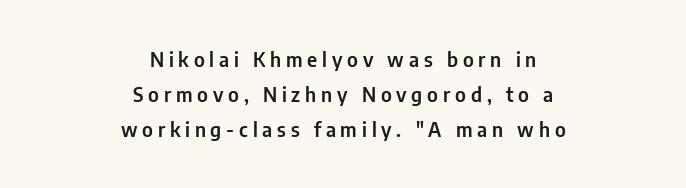
If you folded the block vertically in half, each line would mirror itself in length. The rendering inserts visible extra space after every character. Posture: straight, roman, zero tilt. Honestly, there is no underline to notice here at all.
